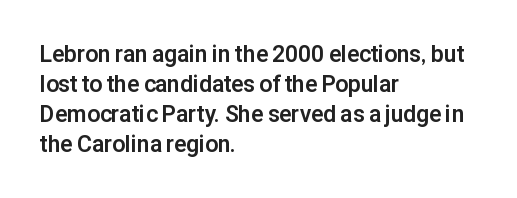
Q: Is the text bold? A: Yes.
Q: Is the text italic (slanted)? A: No, it is upright.
Q: Is the text underlined? A: No.
Q: How is the paragraph aligned? A: Left-aligned.
Q: Is the spacing between letters normal or unusually wide? A: Normal.
Q: Is the spacing between lines tight, normal or loose? A: Normal.
